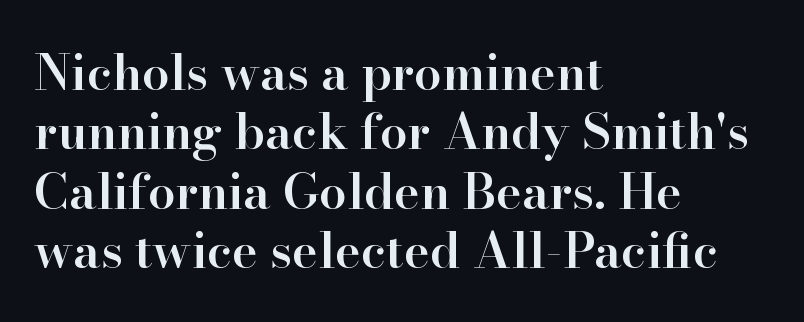
The image shows 49 px semibold serif type, upright; set left-aligned, line spacing 1.21x, normal letter spacing, not underlined; high stroke contrast and a small x-height.
